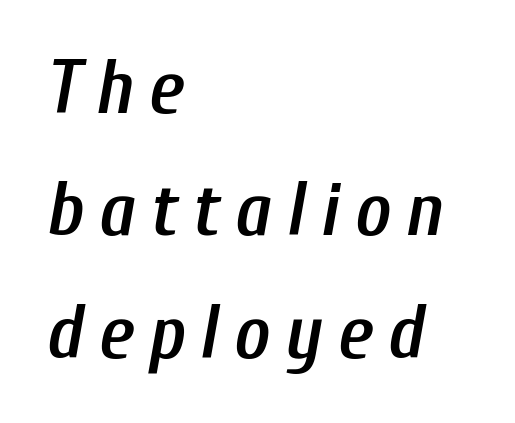
Q: Is the text bold? A: Semi-bold.
Q: Is the text italic (slanted)? A: Yes, it leans right by about 10 degrees.
Q: Is the text underlined? A: No.
Q: How is the paragraph aligned? A: Left-aligned.
Q: Is the spacing between lines tight, normal or loose? A: Normal.
Q: Width (condensed, normal, or wide)? A: Condensed.
Q: Stroke contrast? A: Low.
Q: x-height? A: Medium.
Q: Monospaced? A: No.
